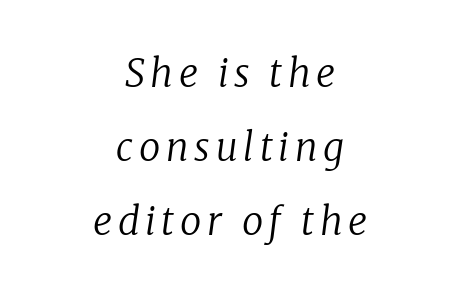
The image shows 38 px regular-weight serif type, italic (leaning right); set centered, loose line spacing (1.95x), not underlined; low stroke contrast and a medium x-height.
